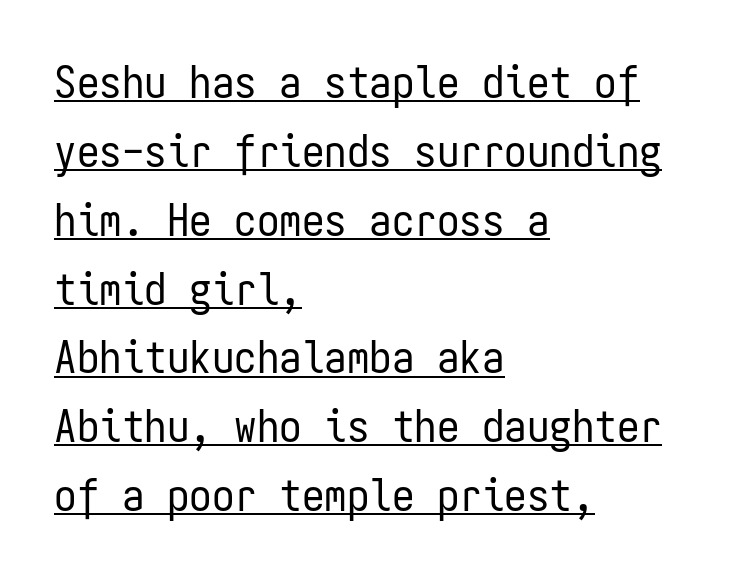
The image shows 45 px regular-weight, condensed sans-serif type, upright, monospaced; set left-aligned, normal line spacing (1.53x), normal letter spacing, underlined; low stroke contrast and a medium x-height.
